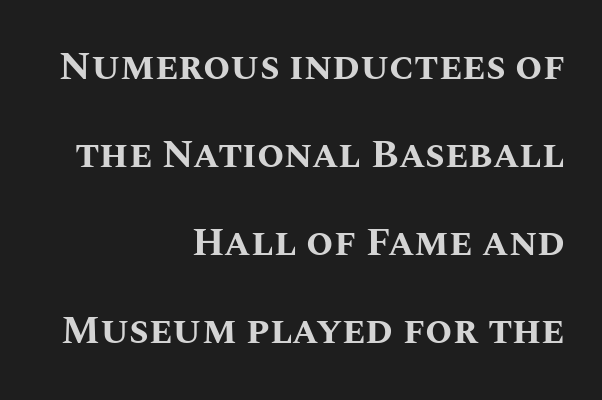
When letters stand straight like this, we call the style roman or upright. Character widths vary here, with narrow letters taking less room than wide ones. The paragraph has a hard right edge and a soft left edge. Each glyph is drawn with heavy, bold strokes. In terms of leading, this rendering errs on the spacious side.
